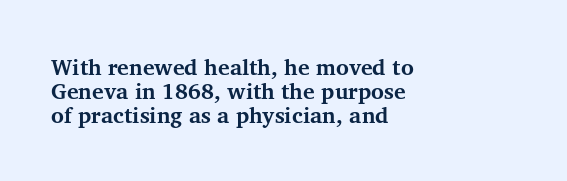
The image shows 22 px bold type, upright; set left-aligned, tight line spacing (1.1x), normal letter spacing, not underlined.
